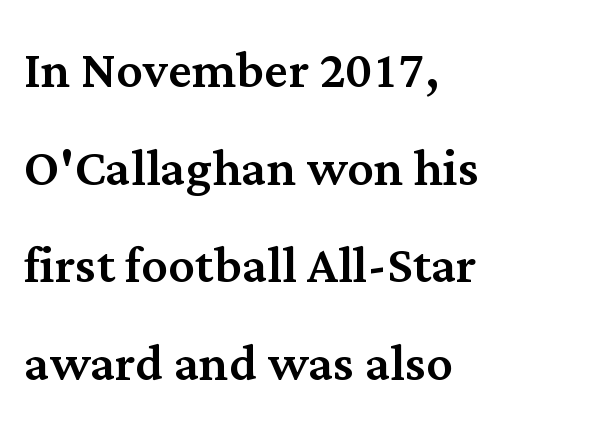
{"serif": "yes", "italic": "no", "width": "normal", "stroke_contrast": "medium", "x_height": "medium", "monospaced": "no", "underline": "no", "align": "left", "line_spacing": "normal", "line_spacing_ratio": 1.48, "letter_spacing": "normal", "letter_spacing_em": 0.0, "glyph_px": 66}
